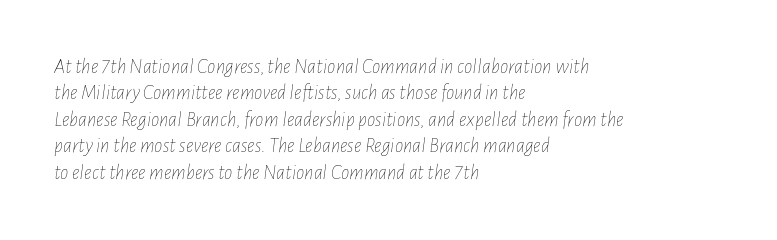
{"italic": "yes", "lean": "right", "slant_degrees": 7, "bold": "no", "underline": "no", "align": "left", "line_spacing": "normal", "line_spacing_ratio": 1.26, "letter_spacing": "normal", "letter_spacing_em": 0.0, "glyph_px": 21}
